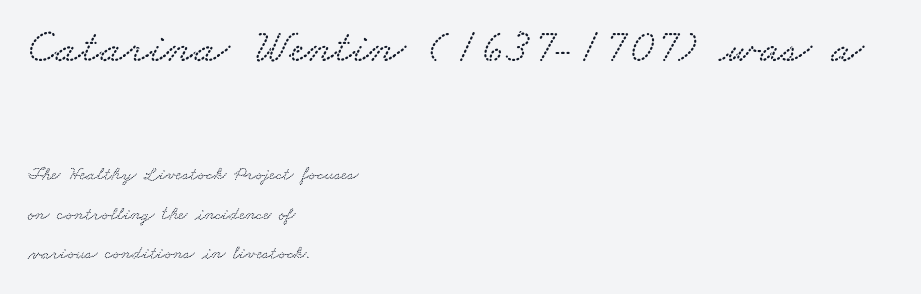
Q: Is the text underlined? A: No.
Q: How is the paragraph aligned? A: Left-aligned.
Q: Is the spacing between letters normal or unusually wide? A: Normal.
Q: Is the spacing between lines tight, normal or loose? A: Loose.
Q: Which block of text is set in a larger size, the first (top) or the second (bottom)? A: The first (top) one.
Q: Width (condensed, normal, or wide)? A: Wide.
Q: Stroke contrast? A: Low.
Q: x-height? A: Small.
Q: Monospaced? A: No.
